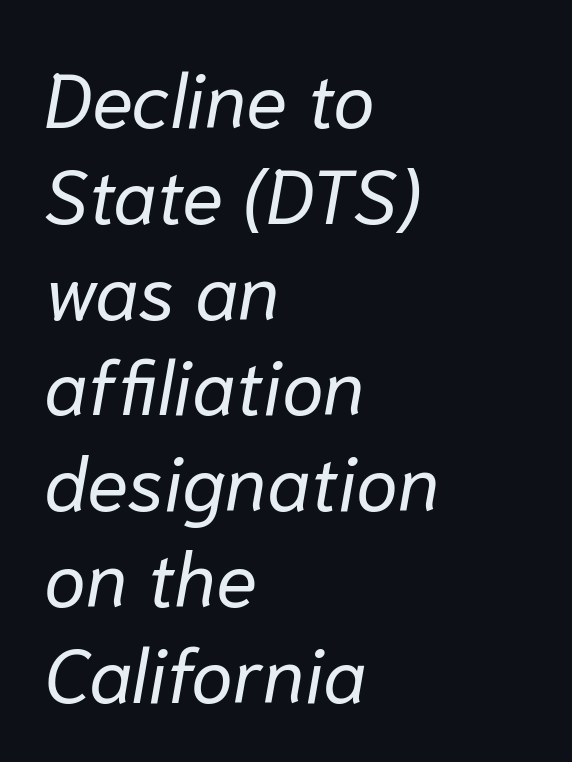
Q: Is the text bold? A: No.
Q: Is the text italic (slanted)? A: Yes, it leans right by about 10 degrees.
Q: Is the text underlined? A: No.
Q: How is the paragraph aligned? A: Left-aligned.
Q: Is the spacing between letters normal or unusually wide? A: Normal.
Q: Is the spacing between lines tight, normal or loose? A: Normal.
Q: Width (condensed, normal, or wide)? A: Normal.
Q: Stroke contrast? A: Low.
Q: x-height? A: Medium.
Q: Monospaced? A: No.
